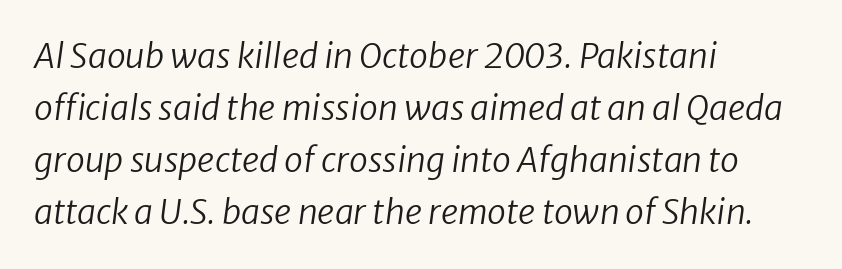
The image shows 34 px regular-weight sans-serif type; set left-aligned, normal line spacing (1.53x), normal letter spacing, not underlined; low stroke contrast and a medium x-height.
